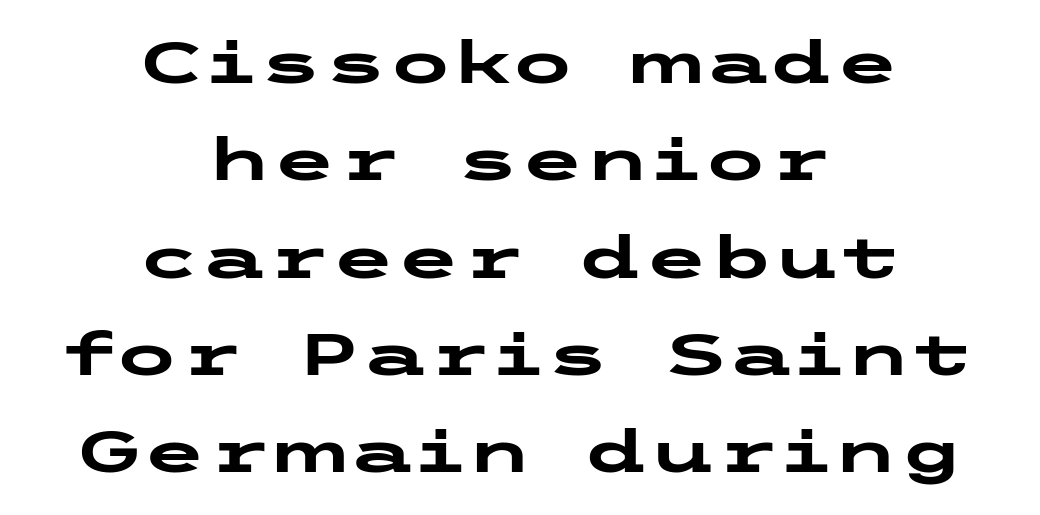
{"serif": "no", "italic": "no", "bold": "yes", "weight": "heavy", "width": "wide", "stroke_contrast": "low", "x_height": "medium", "underline": "no", "align": "center", "line_spacing": "normal", "line_spacing_ratio": 1.65, "letter_spacing": "normal", "letter_spacing_em": 0.0, "glyph_px": 59}
